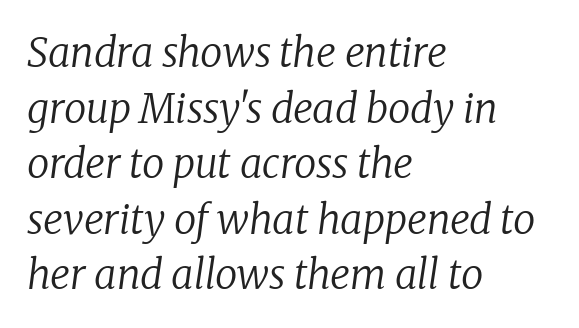
The image shows 40 px regular-weight serif type, italic (leaning right); set left-aligned, normal line spacing (1.39x), normal letter spacing, not underlined; low stroke contrast and a medium x-height.
